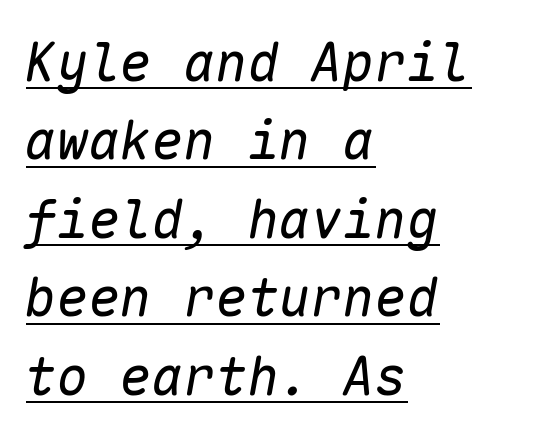
Q: Is the text bold? A: No.
Q: Is the text italic (slanted)? A: Yes, it leans right by about 10 degrees.
Q: Is the text underlined? A: Yes.
Q: How is the paragraph aligned? A: Left-aligned.
Q: Is the spacing between letters normal or unusually wide? A: Normal.
Q: Is the spacing between lines tight, normal or loose? A: Normal.
Q: Width (condensed, normal, or wide)? A: Normal.
Q: Stroke contrast? A: Low.
Q: x-height? A: Medium.
Q: Monospaced? A: Yes.
